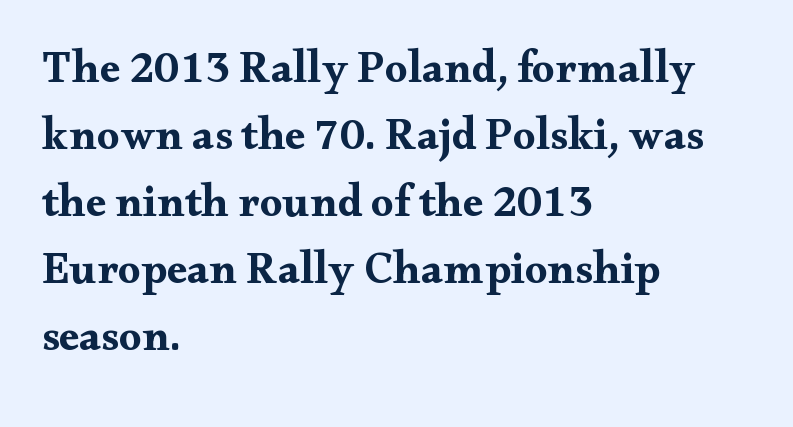
Q: Is the text bold? A: Yes.
Q: Is the text italic (slanted)? A: No, it is upright.
Q: Is the typeface a serif or a sans-serif typeface? A: Serif.
Q: Is the text underlined? A: No.
Q: How is the paragraph aligned? A: Left-aligned.
Q: Is the spacing between letters normal or unusually wide? A: Normal.
Q: Is the spacing between lines tight, normal or loose? A: Normal.
Q: Width (condensed, normal, or wide)? A: Wide.
Q: Stroke contrast? A: Medium.
Q: x-height? A: Small.
Q: Monospaced? A: No.
